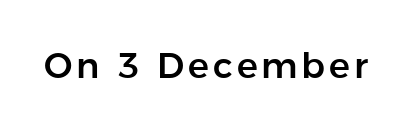
The rendering uses natural spacing where letterforms have individual widths. Nope, no serifs anywhere on these letters. A roman cut, with each character standing at attention. Quick note: underline off.
